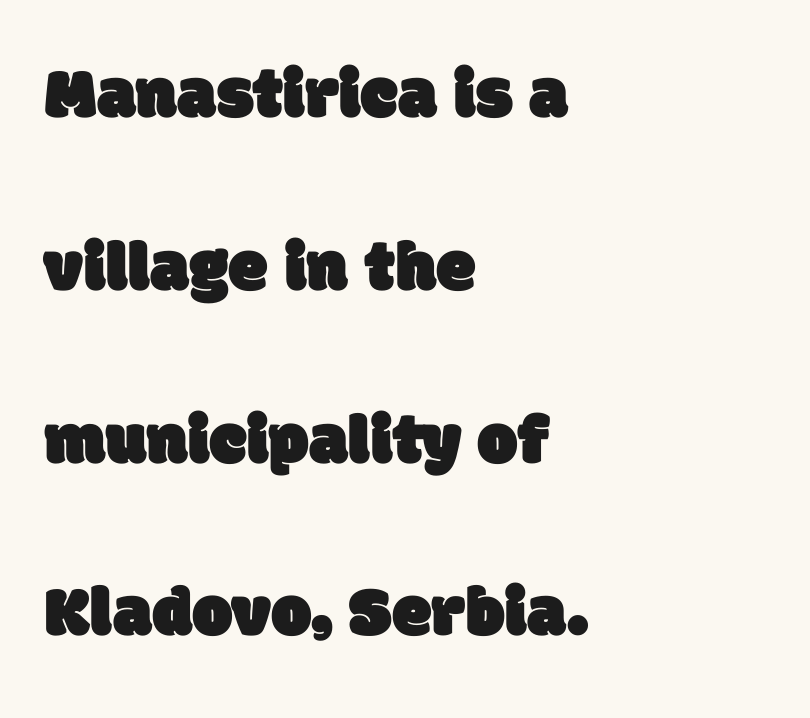
{"serif": "no", "width": "normal", "stroke_contrast": "low", "x_height": "large", "monospaced": "no", "underline": "no", "align": "left", "line_spacing": "loose", "line_spacing_ratio": 2.4, "letter_spacing": "normal", "letter_spacing_em": 0.0, "glyph_px": 72}
